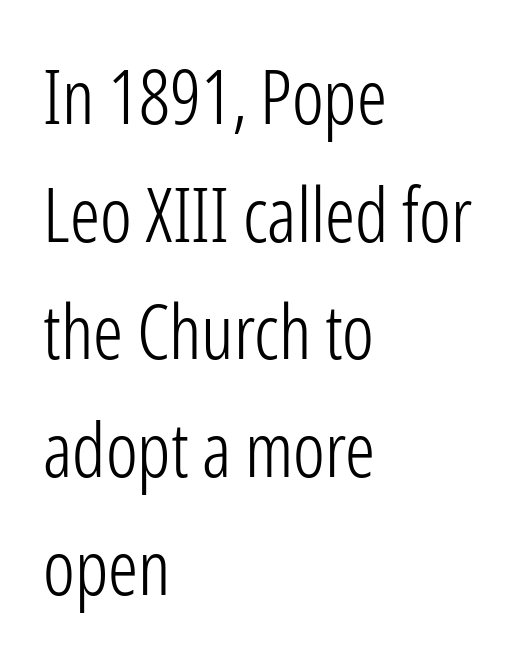
The type family on display is of the sans-serif kind. Bold? No — there's no thickening of the strokes. Note the varied advance widths — an 'i' is clearly narrower than an 'm'. Students, observe: this is what conventionally led text looks like. These lines are set flush left with a ragged right edge.
